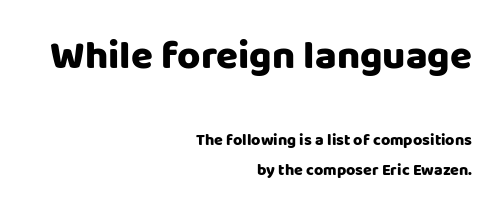
The image shows 40 px heavy sans-serif type, upright; set right-aligned, line spacing 1.85x, normal letter spacing, not underlined; the first (top) block is 2.5x larger; low stroke contrast and a large x-height.
